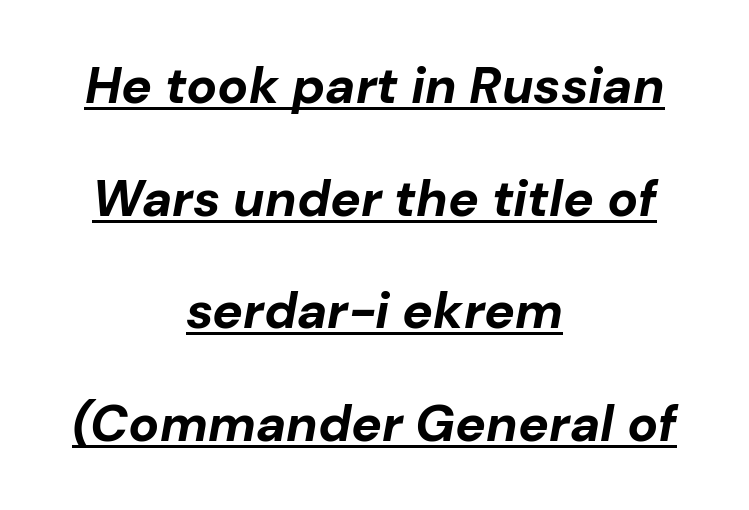
Q: Is the text bold? A: Yes.
Q: Is the text italic (slanted)? A: Yes, it leans right by about 10 degrees.
Q: Is the text underlined? A: Yes.
Q: How is the paragraph aligned? A: Centered.
Q: Is the spacing between letters normal or unusually wide? A: Normal.
Q: Is the spacing between lines tight, normal or loose? A: Loose.
Q: Width (condensed, normal, or wide)? A: Normal.
Q: Stroke contrast? A: Low.
Q: x-height? A: Medium.
Q: Monospaced? A: No.
